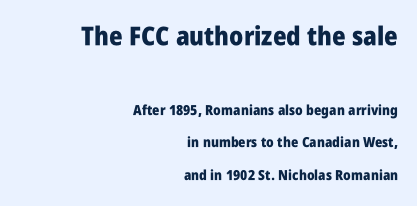
Tracking value appears to be zero — textbook default spacing. The composition opens big and finishes small. Horizontal bands of white between lines are thick stripes. Glance below the letters and you will spot only blank space. Layout note: lines flush right.
